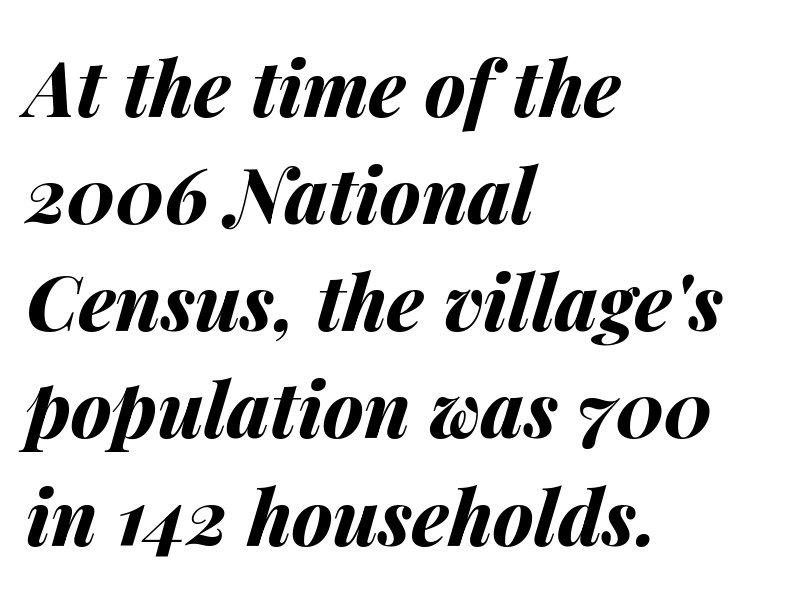
{"italic": "yes", "lean": "right", "slant_degrees": 14, "bold": "yes", "weight": "bold", "width": "normal", "stroke_contrast": "medium", "x_height": "medium", "monospaced": "no", "underline": "no", "align": "left", "line_spacing": "normal", "line_spacing_ratio": 1.41, "letter_spacing": "normal", "letter_spacing_em": 0.0, "glyph_px": 76}
